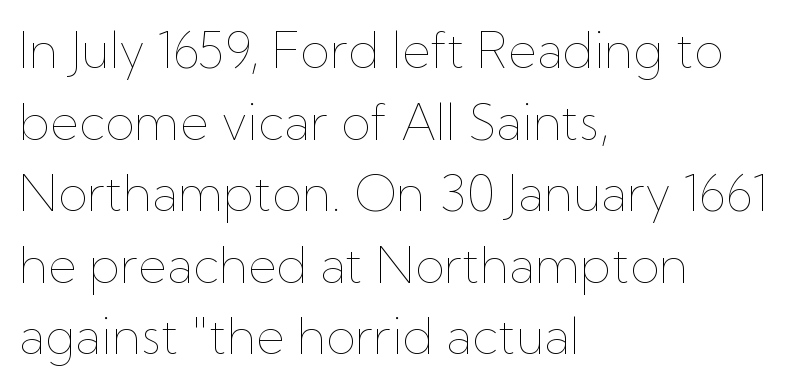
If you drew a ruler down the left edge, every line would touch it. Each stroke keeps to a modest, everyday thickness or less. A bare baseline throughout the passage. The lettering holds an erect, upright posture throughout. How are the letters spaced? Ordinarily, with no added tracking. Note the varied advance widths — an 'i' is clearly narrower than an 'm'.
